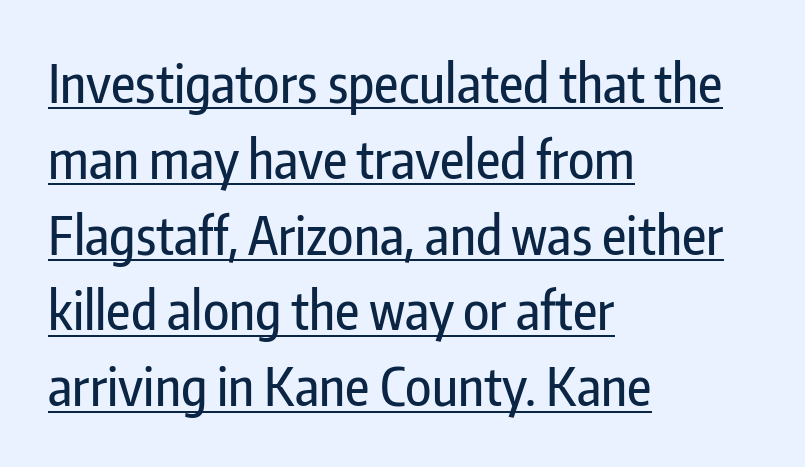
The image shows 53 px condensed sans-serif type, upright; set left-aligned, normal line spacing (1.43x), normal letter spacing, underlined; low stroke contrast and a medium x-height.
